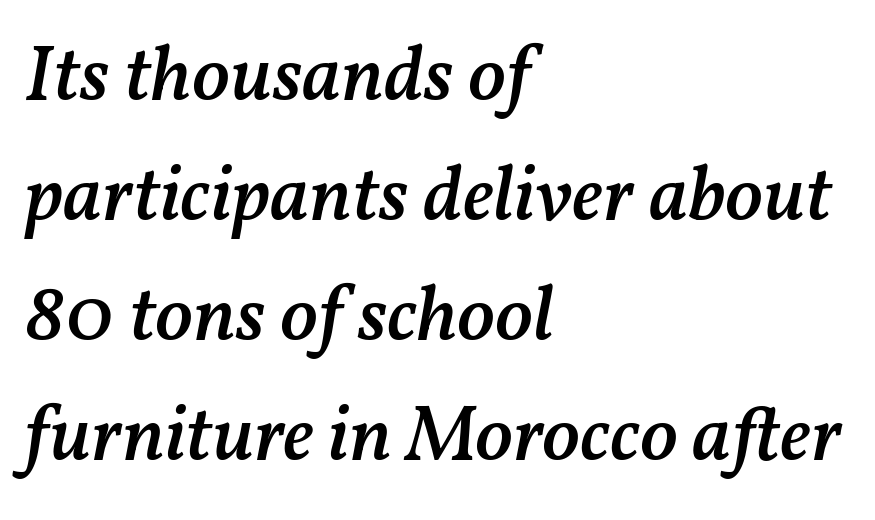
The paragraph has a hard left edge and a soft right edge. A typesetter would call this proportional, since set widths differ per character. Leading: standard. A semibold gives these letters moderate extra thickness, short of bold.
